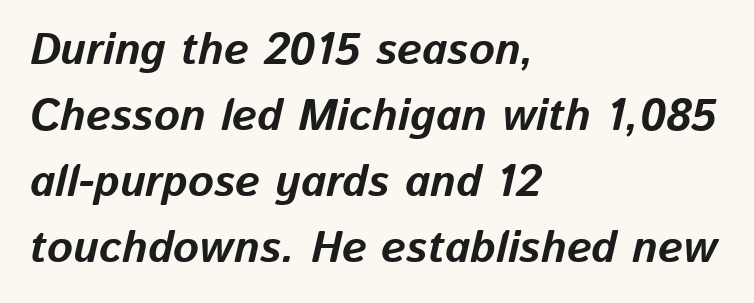
Standard letterfit; no display-style spreading of the glyphs. Horizontally, the lines are justified to the leading edge only. Compared with an ordinary text face, these strokes are far heavier — a full bold. Plain, unruled lines of type.
